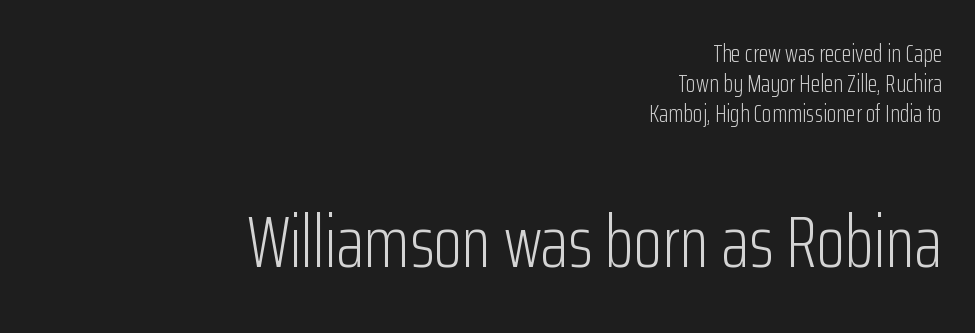
The image shows 74 px light, condensed sans-serif type, upright; set right-aligned, line spacing 1.21x, normal letter spacing, not underlined; the second (bottom) block is 2.96x larger; low stroke contrast and a medium x-height.
